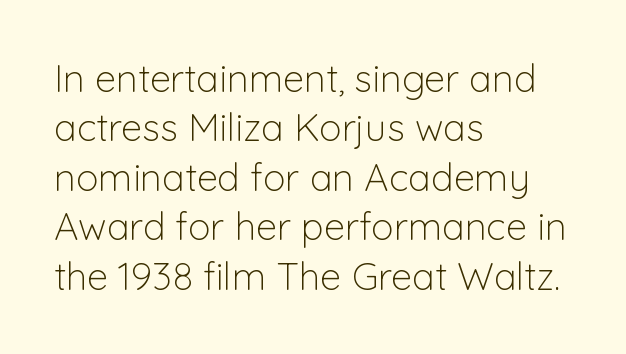
{"serif": "no", "italic": "no", "bold": "no", "weight": "light", "width": "normal", "stroke_contrast": "low", "x_height": "medium", "monospaced": "no", "underline": "no", "align": "left", "line_spacing": "normal", "line_spacing_ratio": 1.3, "letter_spacing": "normal", "letter_spacing_em": 0.0, "glyph_px": 38}
